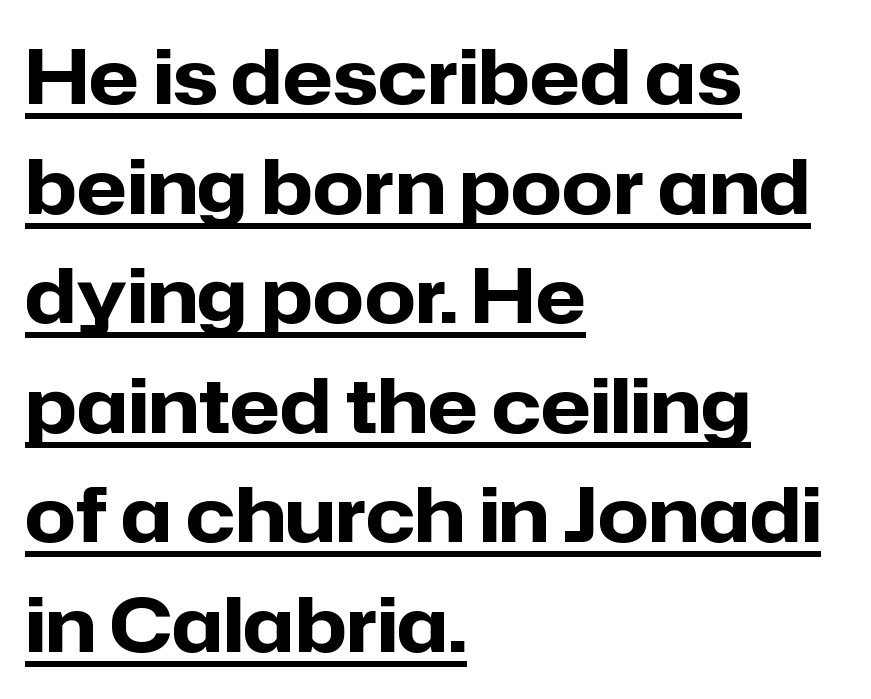
Q: Is the text bold? A: Yes.
Q: Is the text italic (slanted)? A: No, it is upright.
Q: Is the typeface a serif or a sans-serif typeface? A: Sans-serif.
Q: Is the text underlined? A: Yes.
Q: How is the paragraph aligned? A: Left-aligned.
Q: Is the spacing between letters normal or unusually wide? A: Normal.
Q: Is the spacing between lines tight, normal or loose? A: Normal.
Q: Width (condensed, normal, or wide)? A: Normal.
Q: Stroke contrast? A: Low.
Q: x-height? A: Medium.
Q: Monospaced? A: No.
